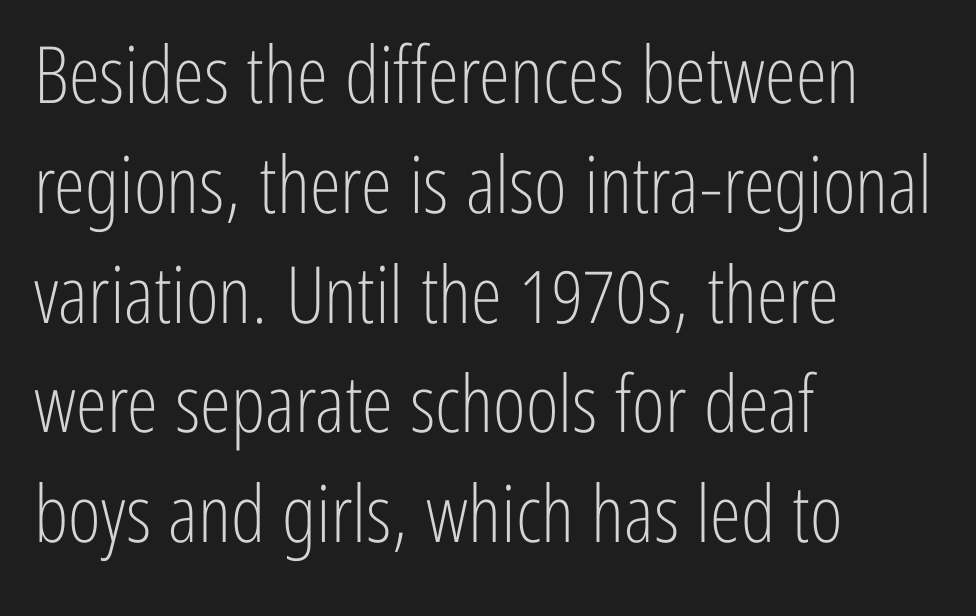
Q: Is the text bold? A: No.
Q: Is the text italic (slanted)? A: No, it is upright.
Q: Is the typeface a serif or a sans-serif typeface? A: Sans-serif.
Q: Is the text underlined? A: No.
Q: How is the paragraph aligned? A: Left-aligned.
Q: Is the spacing between letters normal or unusually wide? A: Normal.
Q: Is the spacing between lines tight, normal or loose? A: Normal.
Q: Width (condensed, normal, or wide)? A: Condensed.
Q: Stroke contrast? A: Low.
Q: x-height? A: Medium.
Q: Monospaced? A: No.
